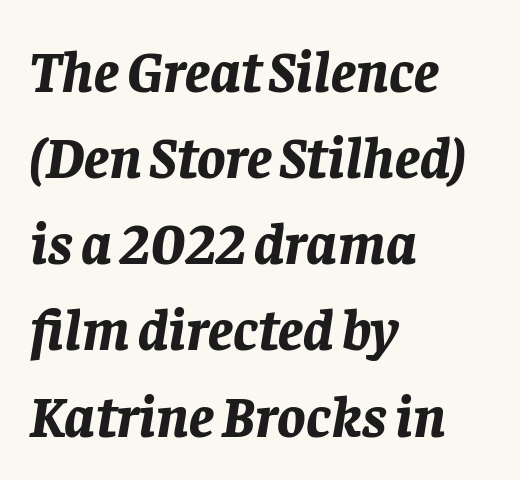
The glyphs are unaccompanied by any horizontal stroke below them. Looking at the ascenders, they clearly lean. The rendering anchors every line to the left-hand side. Regarding leading, the lines here are spaced in the standard way.
